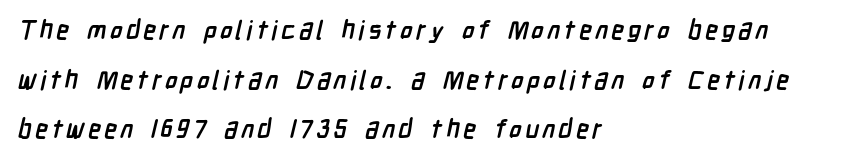
{"bold": "yes", "underline": "no", "align": "left", "line_spacing": "loose", "line_spacing_ratio": 1.91, "glyph_px": 26}
